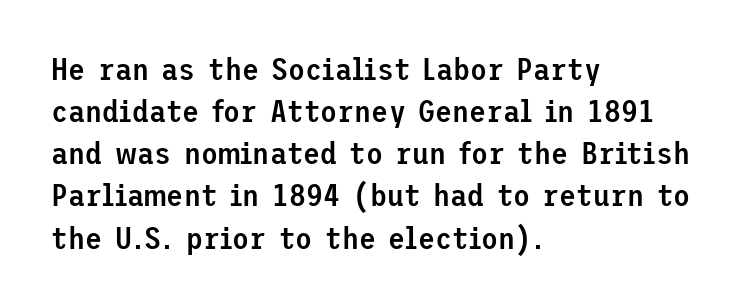
Anything drawn beneath the words? Only blank space. Look at the bottom of the vertical strokes: they stop flat, with no serifs. Each line starts at the same left margin while the right side varies. Ascenders rise straight up at ninety degrees.
